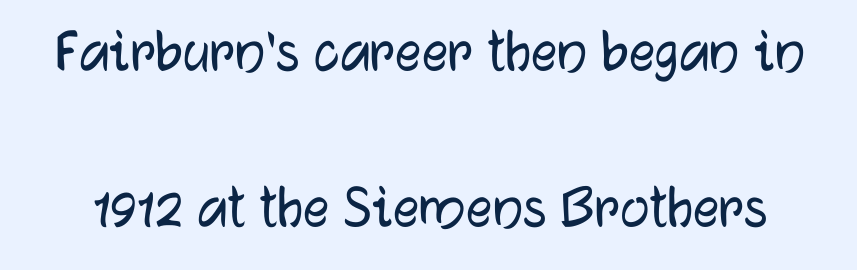
{"serif": "no", "italic": "no", "width": "normal", "stroke_contrast": "low", "x_height": "medium", "monospaced": "no", "underline": "no", "line_spacing": "loose", "line_spacing_ratio": 2.4, "letter_spacing": "normal", "letter_spacing_em": 0.0, "glyph_px": 65}
